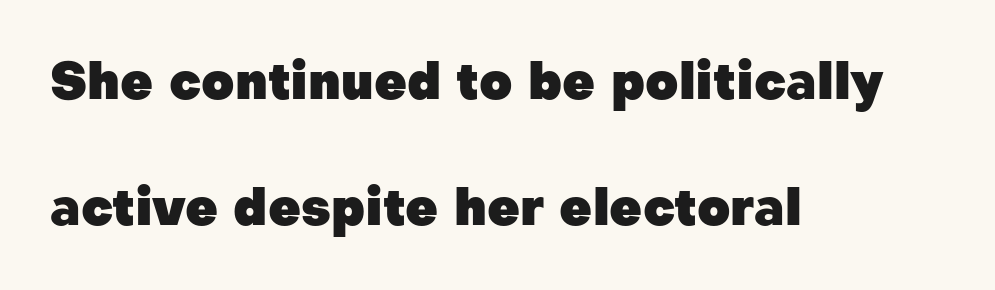
Q: Is the text bold? A: Yes.
Q: Is the text italic (slanted)? A: No, it is upright.
Q: Is the typeface a serif or a sans-serif typeface? A: Sans-serif.
Q: Is the text underlined? A: No.
Q: How is the paragraph aligned? A: Left-aligned.
Q: Is the spacing between letters normal or unusually wide? A: Normal.
Q: Is the spacing between lines tight, normal or loose? A: Loose.
Q: Width (condensed, normal, or wide)? A: Normal.
Q: Stroke contrast? A: Low.
Q: x-height? A: Medium.
Q: Monospaced? A: No.
